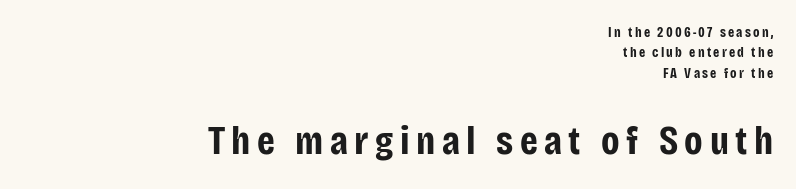
{"serif": "no", "italic": "no", "bold": "yes", "weight": "bold", "width": "condensed", "stroke_contrast": "low", "x_height": "large", "monospaced": "no", "underline": "no", "align": "right", "line_spacing": "normal", "line_spacing_ratio": 1.46, "larger_block": "second", "size_ratio": 2.86, "glyph_px": 40}
